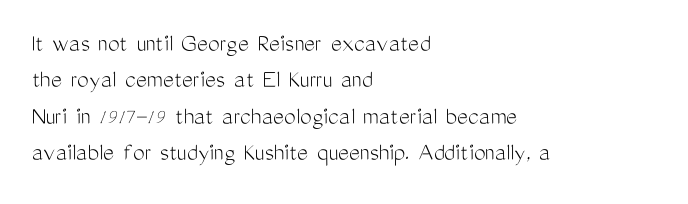
Q: Is the text bold? A: No.
Q: Is the text italic (slanted)? A: No, it is upright.
Q: Is the text underlined? A: No.
Q: How is the paragraph aligned? A: Left-aligned.
Q: Is the spacing between letters normal or unusually wide? A: Normal.
Q: Is the spacing between lines tight, normal or loose? A: Normal.
